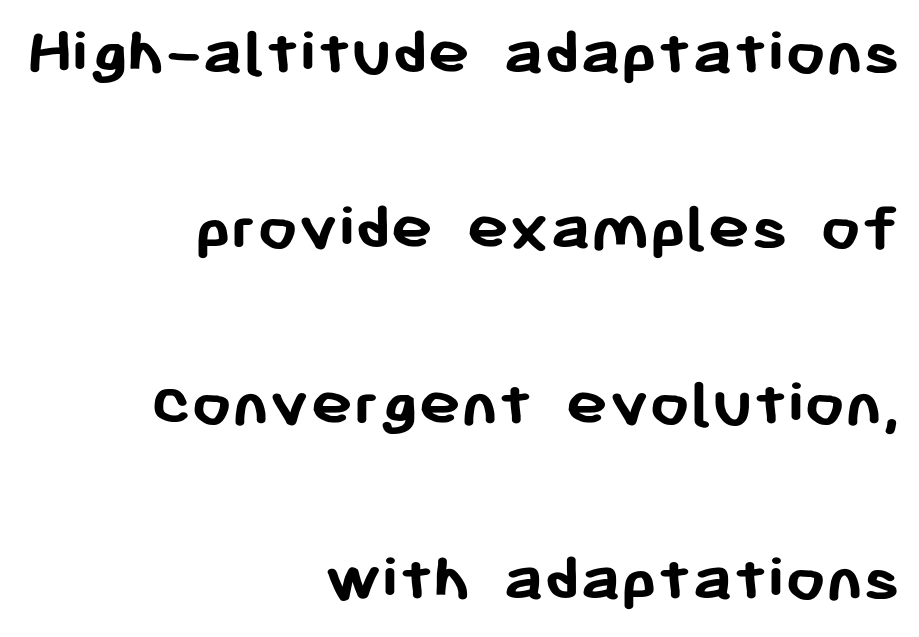
These lines keep a tight, regular rhythm from letter to letter. Is this a sans? Yes — the strokes have no serifs. The lettering stays uniformly vertical, giving the passage a roman look. A flush-right, rag-left setting is used for this passage. Varying glyph widths throughout — classic text-font behaviour.
